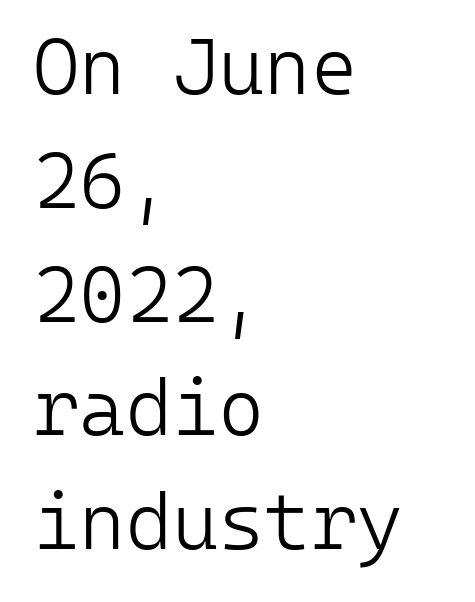
The image shows 79 px light sans-serif type, upright, monospaced; set left-aligned, normal line spacing (1.44x), normal letter spacing, not underlined; low stroke contrast and a medium x-height.
